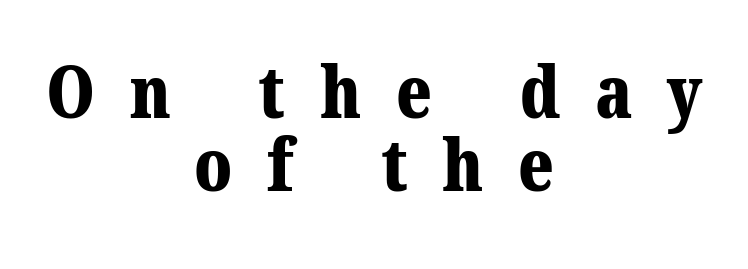
Letters rest on an invisible, unmarked baseline. This sample trades vertical openness for compactness between lines. The typesetter chose a symmetrical, centered arrangement here. The typesetting leans heavy: a genuine bold. You could only call the tracking loose — the letters float apart. Each letter's strokes conclude with small projecting serifs.
